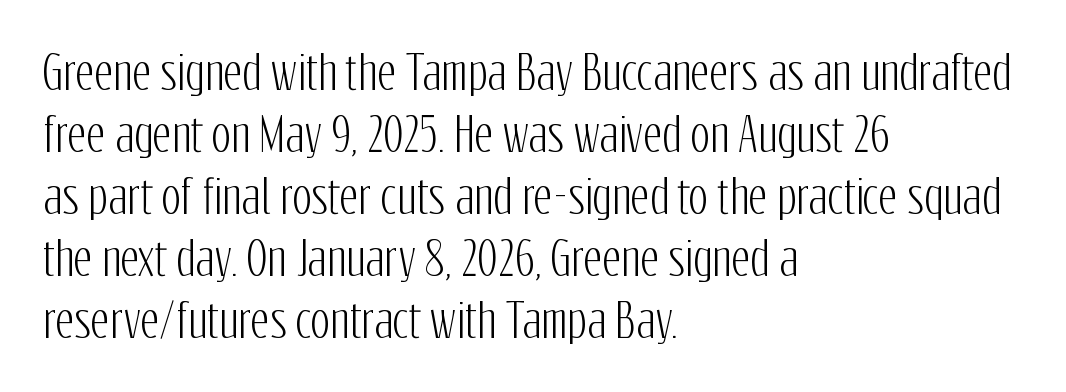
The image shows 46 px condensed sans-serif type, upright; set left-aligned, normal line spacing (1.35x), normal letter spacing, not underlined; low stroke contrast and a medium x-height.
